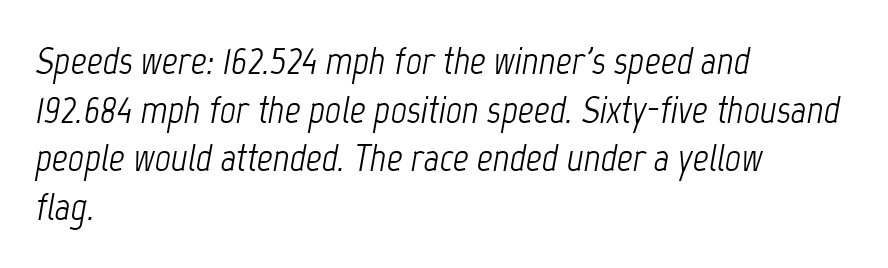
{"italic": "yes", "lean": "right", "slant_degrees": 12, "bold": "no", "weight": "light", "width": "condensed", "stroke_contrast": "low", "x_height": "medium", "monospaced": "no", "underline": "no", "align": "left", "line_spacing": "normal", "line_spacing_ratio": 1.25, "letter_spacing": "normal", "letter_spacing_em": 0.0, "glyph_px": 39}
